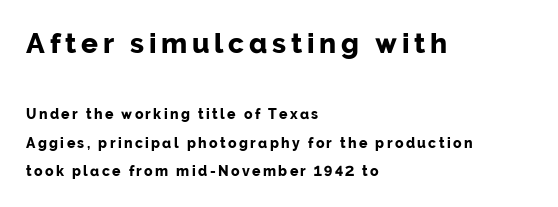
{"serif": "no", "italic": "no", "bold": "yes", "weight": "bold", "width": "normal", "stroke_contrast": "low", "x_height": "medium", "monospaced": "no", "underline": "no", "align": "left", "line_spacing": "loose", "line_spacing_ratio": 2.03, "larger_block": "first", "size_ratio": 2.0, "glyph_px": 28}
